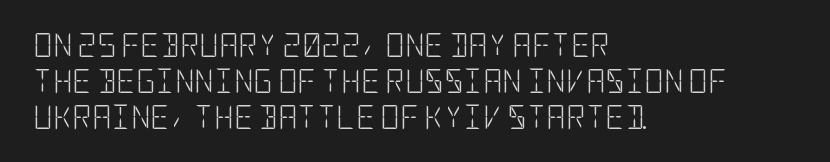
{"italic": "no", "bold": "no", "underline": "no", "align": "left", "line_spacing": "normal", "line_spacing_ratio": 1.5, "letter_spacing": "normal", "letter_spacing_em": 0.0, "glyph_px": 24}
